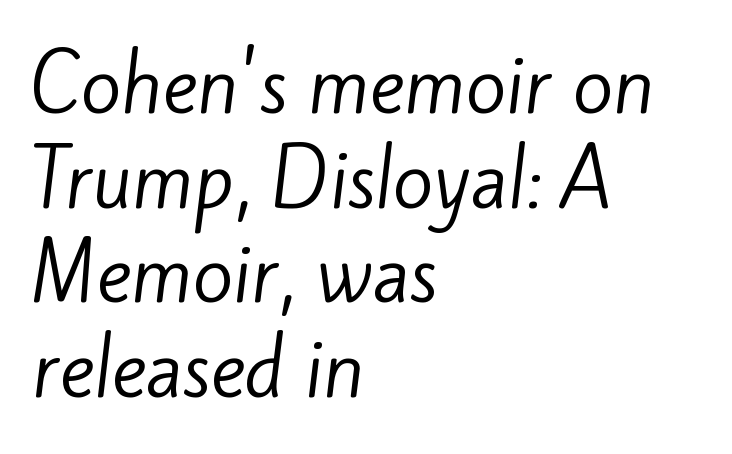
Do the characters align in a grid? No, the font is proportional. Does the copy run flush right? No — it runs flush left. Counters stay open thanks to moderate or lighter strokes. The face used here is a sans, in the tradition of grotesques and geometrics.
